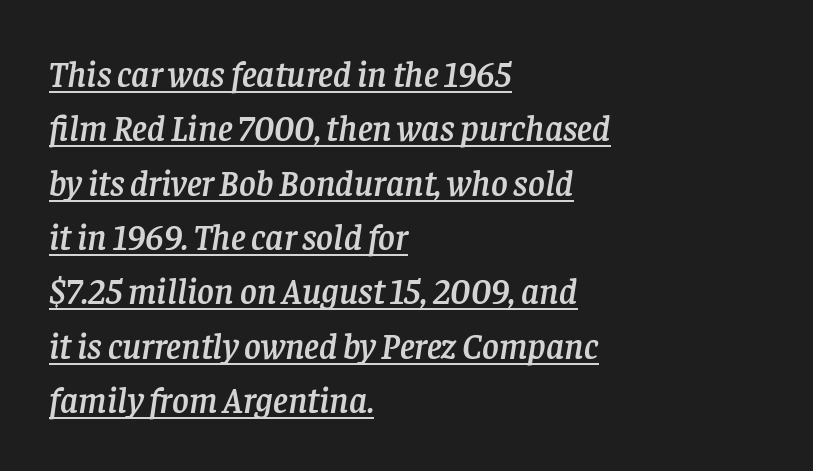
{"serif": "yes", "italic": "yes", "lean": "right", "slant_degrees": 8, "width": "normal", "stroke_contrast": "low", "x_height": "large", "monospaced": "no", "underline": "yes", "align": "left", "line_spacing": "normal", "line_spacing_ratio": 1.51, "letter_spacing": "normal", "letter_spacing_em": 0.0, "glyph_px": 36}
